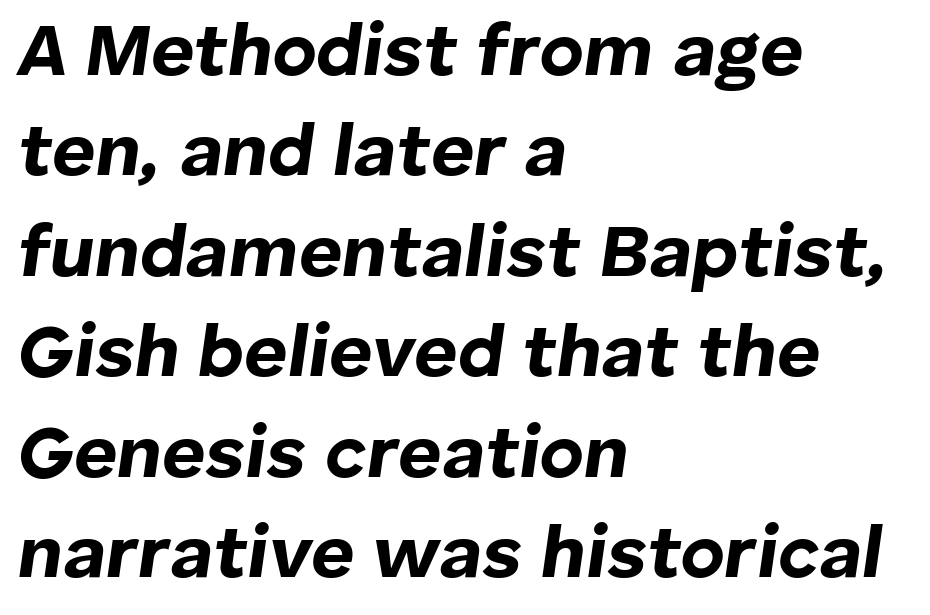
The strip under each line holds only bare page. Does the leading feel generous? No, just average. Style check: oblique. The font is running at its bold setting. Horizontal alignment here is leftward, the default for most running prose.
